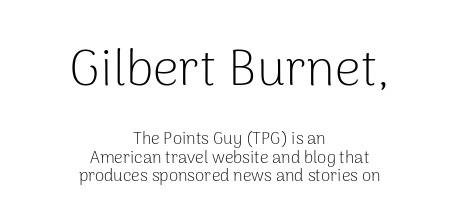
The image shows 51 px light sans-serif type, upright; set centered, tight line spacing (1.07x), normal letter spacing, not underlined; the first (top) block is 3.0x larger; low stroke contrast and a medium x-height.
